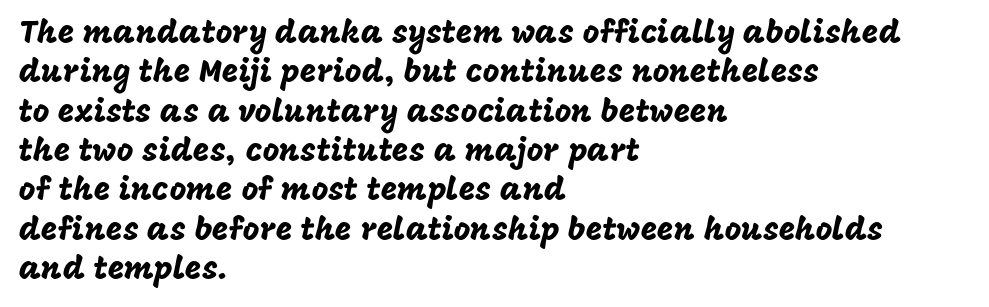
The image shows 32 px sans-serif type; set left-aligned, line spacing 1.23x, normal letter spacing, not underlined; low stroke contrast and a large x-height.
